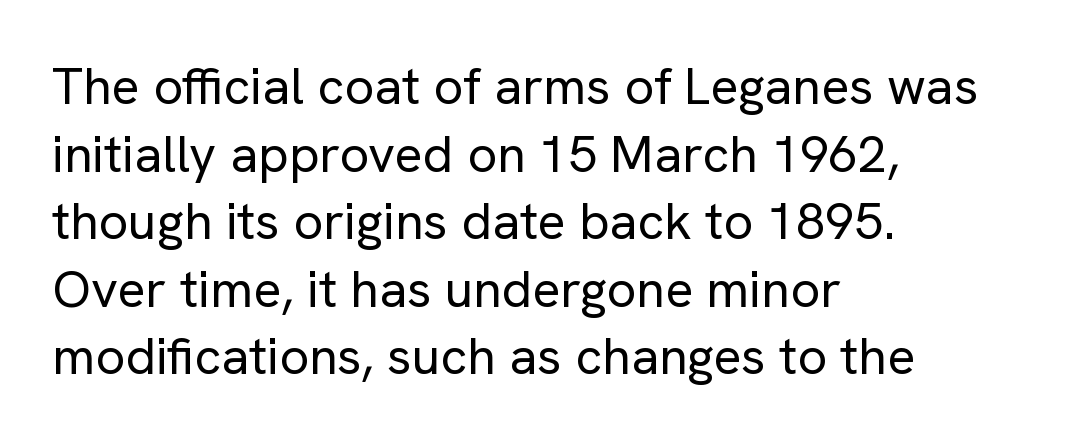
Q: Is the text bold? A: No.
Q: Is the text italic (slanted)? A: No, it is upright.
Q: Is the typeface a serif or a sans-serif typeface? A: Sans-serif.
Q: Is the text underlined? A: No.
Q: How is the paragraph aligned? A: Left-aligned.
Q: Is the spacing between letters normal or unusually wide? A: Normal.
Q: Is the spacing between lines tight, normal or loose? A: Normal.
Q: Width (condensed, normal, or wide)? A: Normal.
Q: Stroke contrast? A: Low.
Q: x-height? A: Medium.
Q: Monospaced? A: No.
